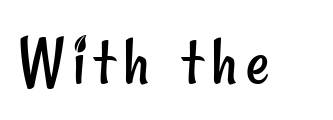
Q: Is the text bold? A: No.
Q: Is the typeface a serif or a sans-serif typeface? A: Sans-serif.
Q: Is the text underlined? A: No.
Q: Width (condensed, normal, or wide)? A: Condensed.
Q: Stroke contrast? A: Low.
Q: x-height? A: Small.
Q: Monospaced? A: No.
